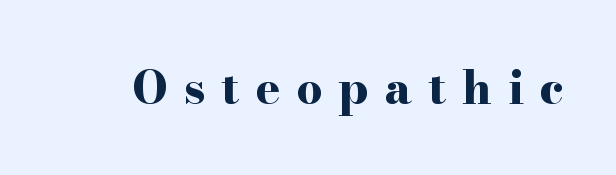
Q: Is the text bold? A: Yes.
Q: Is the text italic (slanted)? A: No, it is upright.
Q: Is the typeface a serif or a sans-serif typeface? A: Serif.
Q: Is the text underlined? A: No.
Q: Is the spacing between letters normal or unusually wide? A: Unusually wide.
Q: Width (condensed, normal, or wide)? A: Wide.
Q: Stroke contrast? A: High.
Q: x-height? A: Small.
Q: Monospaced? A: No.
